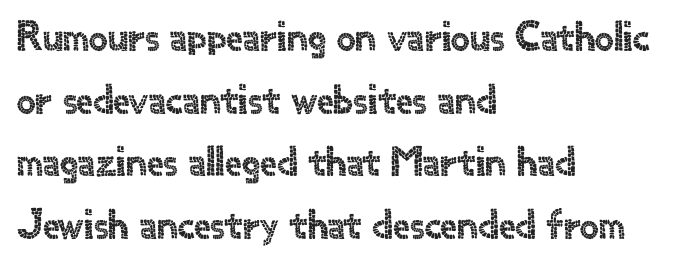
These lines are rendered in a variable-pitch font. Short note: letters normally spaced. Beneath every word, the page is bare. Horizontally, the lines are justified to the leading edge only.
